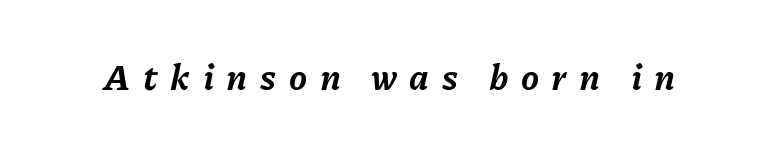
On the weight axis this lands at bold, roughly 700. Descenders hang freely into open space. This sample has the flowing, uneven cadence of proportional lettering. Substantial extra tracking has been applied to these lines. The whole block is typeset with a tilt.
